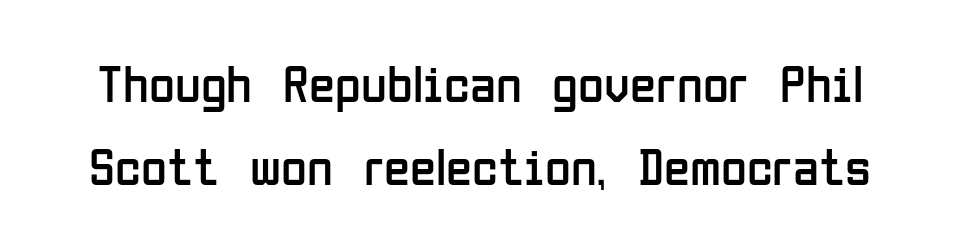
The image shows 53 px regular-weight, condensed sans-serif type, upright; set normal line spacing (1.56x), normal letter spacing, not underlined; low stroke contrast and a medium x-height.
